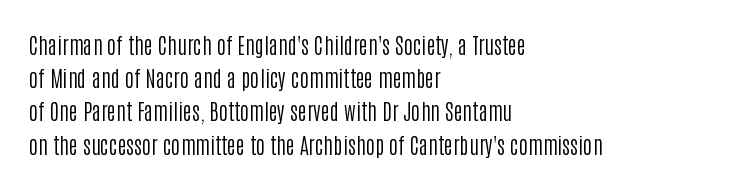
Tall strokes in this sample are plumb rather than angled. Weight: regular or lighter. Tracking value appears to be zero — textbook default spacing. The passage shown stacks its lines at a standard gap. The lines in this sample share a left origin and differ only in where they stop. Anything drawn beneath the words? Only blank space.
